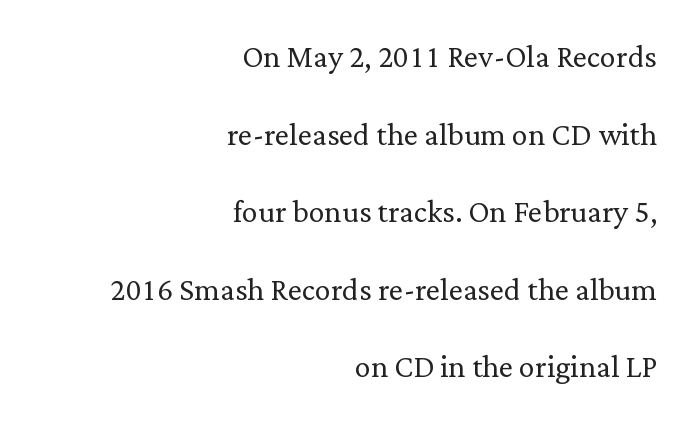
The image shows 40 px light serif type, upright; set right-aligned, loose line spacing (1.94x), normal letter spacing, not underlined; low stroke contrast and a medium x-height.
